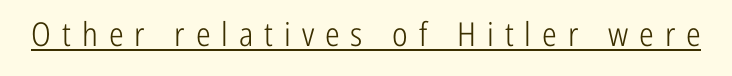
Q: Is the text bold? A: No.
Q: Is the text italic (slanted)? A: No, it is upright.
Q: Is the typeface a serif or a sans-serif typeface? A: Sans-serif.
Q: Is the text underlined? A: Yes.
Q: Is the spacing between letters normal or unusually wide? A: Unusually wide.
Q: Width (condensed, normal, or wide)? A: Condensed.
Q: Stroke contrast? A: Low.
Q: x-height? A: Medium.
Q: Monospaced? A: No.
